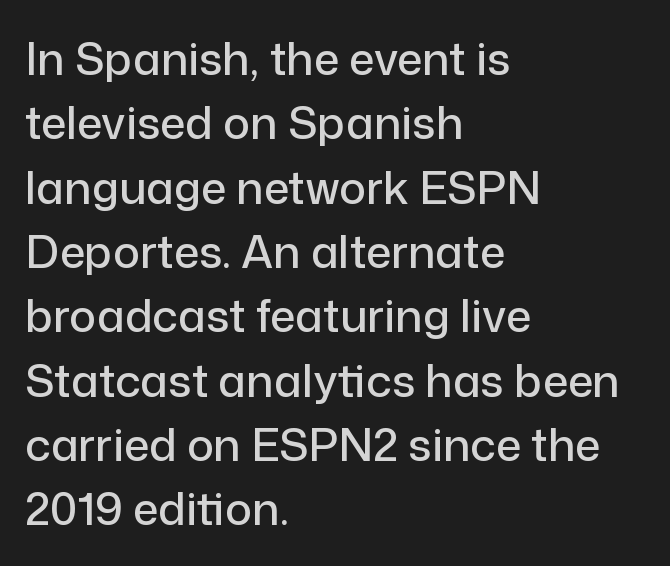
Here the designer chose a conventional face with non-uniform glyph widths. Line spacing here is normal. Check where the strokes stop: nothing finishes them off — pure sans. The tracking reads as untouched default to a designer's eye. This is the regular roman posture of the typeface.
